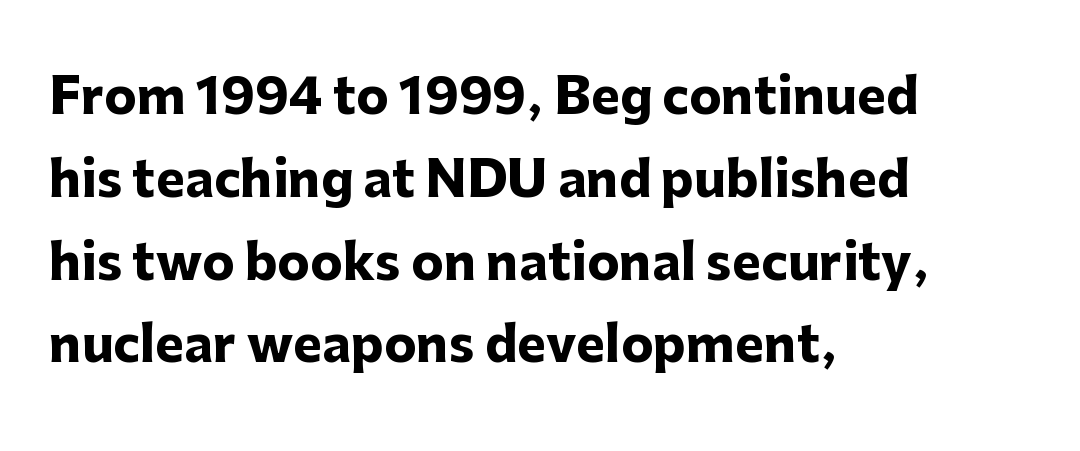
The rendering uses a moderate line-height, typical for paragraphs. The letters sit at their default tracking, neither squeezed nor spread. The lines are quadded left. Each letter's strokes conclude bluntly, with no projecting serifs.
